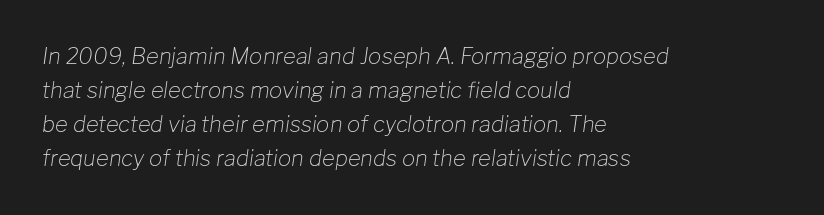
{"italic": "yes", "lean": "right", "slant_degrees": 8, "bold": "no", "underline": "no", "align": "left", "line_spacing": "normal", "line_spacing_ratio": 1.55, "letter_spacing": "normal", "letter_spacing_em": 0.0, "glyph_px": 22}
